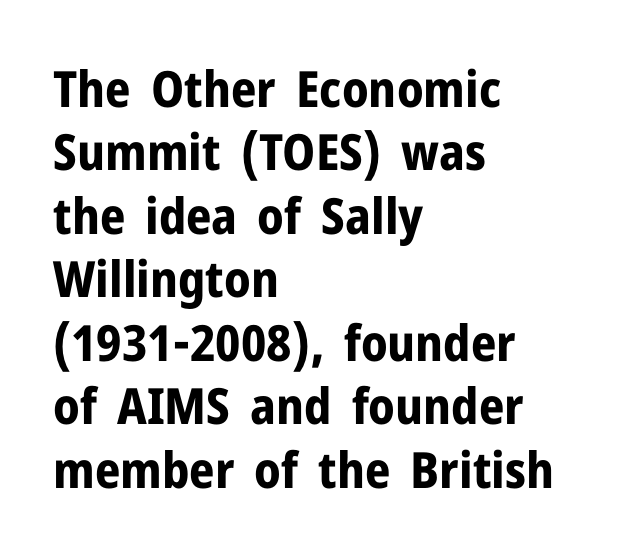
{"serif": "no", "italic": "no", "bold": "yes", "weight": "bold", "width": "normal", "stroke_contrast": "low", "x_height": "medium", "monospaced": "no", "underline": "no", "align": "left", "line_spacing": "normal", "line_spacing_ratio": 1.27, "letter_spacing": "normal", "letter_spacing_em": 0.0, "glyph_px": 50}
